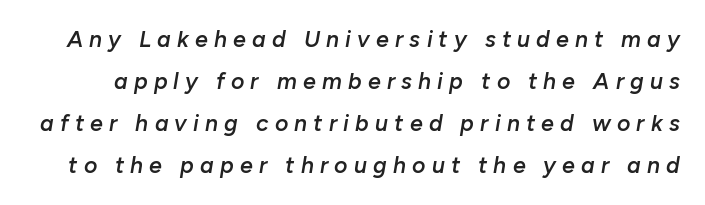
Moderately thickened strokes mark this as semibold type. Words appear elongated and porous because spacing is wide. The glyphs look as if they've been sheared to an angle. Unmarked baselines from the first word to the last.
